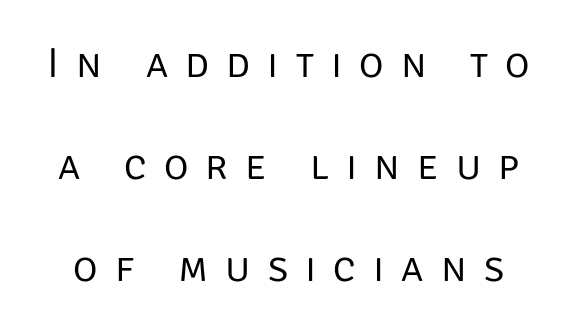
Q: Is the text bold? A: No.
Q: Is the text italic (slanted)? A: No, it is upright.
Q: Is the typeface a serif or a sans-serif typeface? A: Sans-serif.
Q: Is the text underlined? A: No.
Q: Is the spacing between letters normal or unusually wide? A: Unusually wide.
Q: Is the spacing between lines tight, normal or loose? A: Loose.
Q: Width (condensed, normal, or wide)? A: Normal.
Q: Stroke contrast? A: Low.
Q: x-height? A: Large.
Q: Monospaced? A: No.
